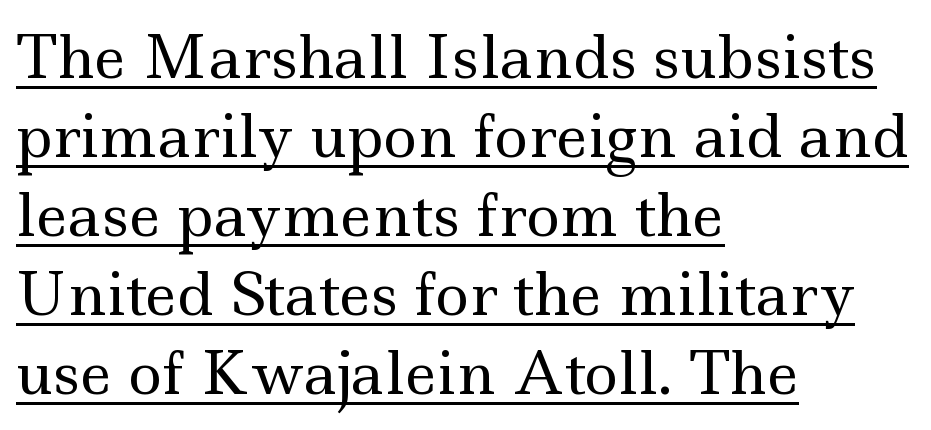
Q: Is the text bold? A: No.
Q: Is the text italic (slanted)? A: No, it is upright.
Q: Is the typeface a serif or a sans-serif typeface? A: Serif.
Q: Is the text underlined? A: Yes.
Q: How is the paragraph aligned? A: Left-aligned.
Q: Is the spacing between letters normal or unusually wide? A: Normal.
Q: Is the spacing between lines tight, normal or loose? A: Normal.
Q: Width (condensed, normal, or wide)? A: Wide.
Q: x-height? A: Small.
Q: Monospaced? A: No.
